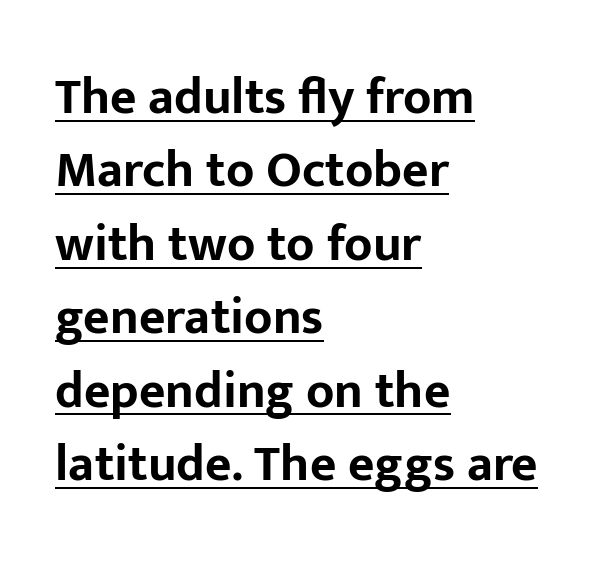
Q: Is the text bold? A: Yes.
Q: Is the text italic (slanted)? A: No, it is upright.
Q: Is the typeface a serif or a sans-serif typeface? A: Sans-serif.
Q: Is the text underlined? A: Yes.
Q: How is the paragraph aligned? A: Left-aligned.
Q: Is the spacing between letters normal or unusually wide? A: Normal.
Q: Is the spacing between lines tight, normal or loose? A: Normal.
Q: Width (condensed, normal, or wide)? A: Normal.
Q: Stroke contrast? A: Low.
Q: x-height? A: Medium.
Q: Monospaced? A: No.
